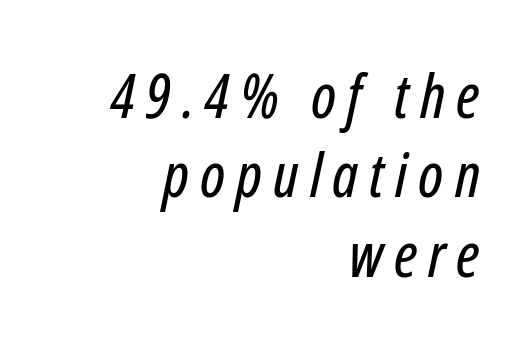
The image shows 61 px condensed type, italic (leaning right); set right-aligned, normal line spacing (1.3x), not underlined; low stroke contrast and a medium x-height.
